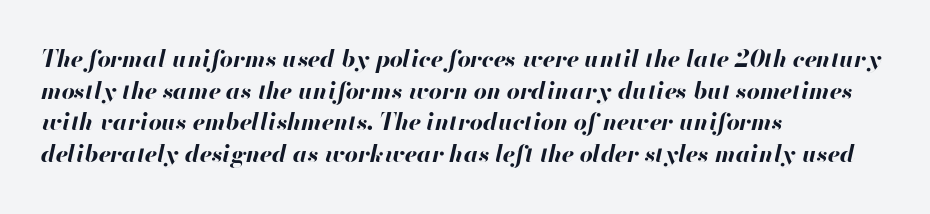
Q: Is the text bold? A: Yes.
Q: Is the text italic (slanted)? A: Yes, it leans right by about 13 degrees.
Q: Is the text underlined? A: No.
Q: How is the paragraph aligned? A: Left-aligned.
Q: Is the spacing between letters normal or unusually wide? A: Normal.
Q: Is the spacing between lines tight, normal or loose? A: Normal.
